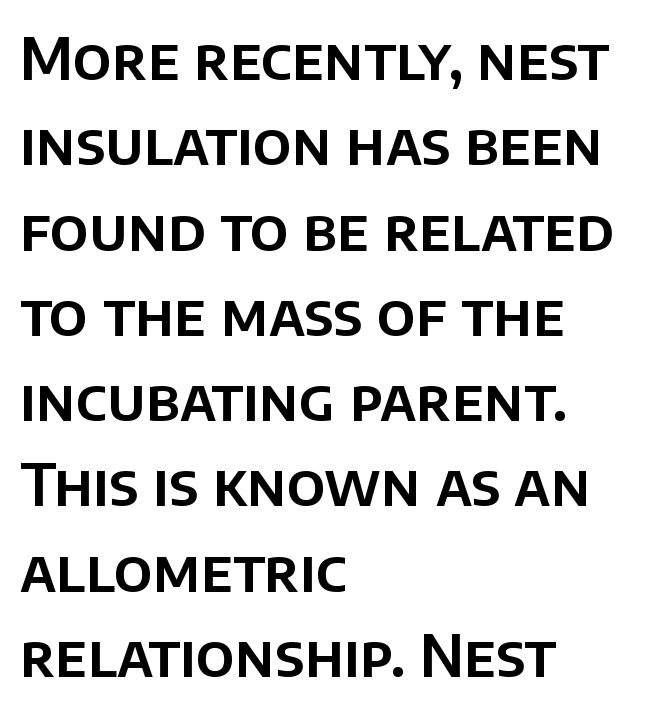
Caption: multi-line text, flush left, ragged right. Is this a fixed-width face? No — the glyphs have proportional, varying widths. Characters remain perfectly vertical along every line. The horizontal fit of the characters is conventional and even.
